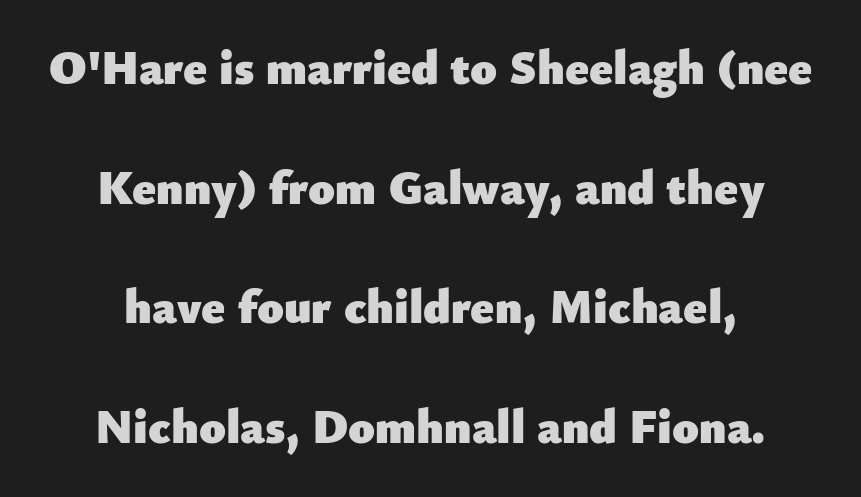
The passage shown is typeset with a sans-serif family. What's the leading like? Stretched, with rows far apart. Each word holds together tightly as a unit, with standard inter-letter gaps. Heavy-handed strokes throughout: this text is bold.
